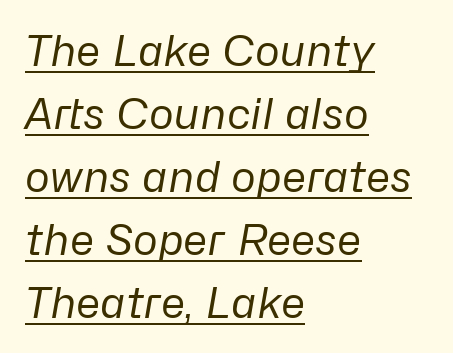
Q: Is the text bold? A: No.
Q: Is the text italic (slanted)? A: Yes, it leans right by about 10 degrees.
Q: Is the text underlined? A: Yes.
Q: How is the paragraph aligned? A: Left-aligned.
Q: Is the spacing between letters normal or unusually wide? A: Normal.
Q: Is the spacing between lines tight, normal or loose? A: Normal.
Q: Width (condensed, normal, or wide)? A: Normal.
Q: Stroke contrast? A: Low.
Q: x-height? A: Medium.
Q: Monospaced? A: No.
